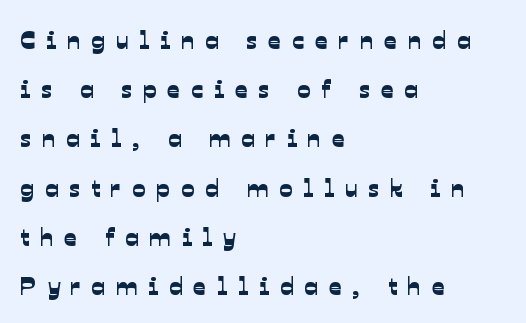
The image shows 25 px text type; set left-aligned, loose line spacing (1.97x), unusually wide letter spacing (+0.43 em), not underlined.
